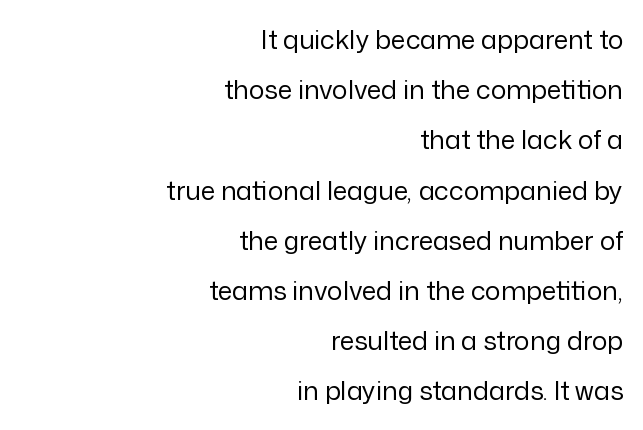
Q: Is the text bold? A: No.
Q: Is the text italic (slanted)? A: No, it is upright.
Q: Is the text underlined? A: No.
Q: How is the paragraph aligned? A: Right-aligned.
Q: Is the spacing between letters normal or unusually wide? A: Normal.
Q: Is the spacing between lines tight, normal or loose? A: Loose.
